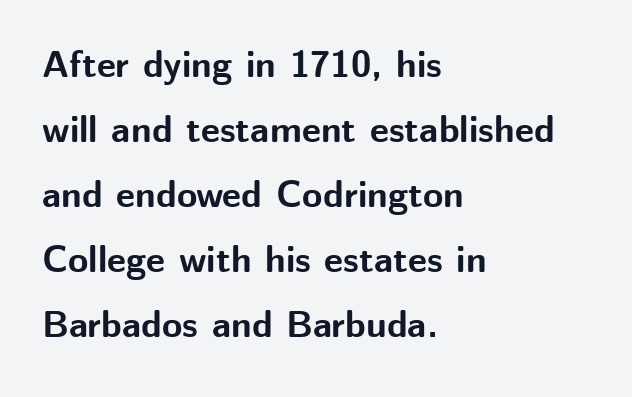
Q: Is the text bold? A: Yes.
Q: Is the text italic (slanted)? A: No, it is upright.
Q: Is the typeface a serif or a sans-serif typeface? A: Sans-serif.
Q: Is the text underlined? A: No.
Q: How is the paragraph aligned? A: Left-aligned.
Q: Is the spacing between letters normal or unusually wide? A: Normal.
Q: Width (condensed, normal, or wide)? A: Normal.
Q: Stroke contrast? A: Medium.
Q: x-height? A: Medium.
Q: Monospaced? A: No.
